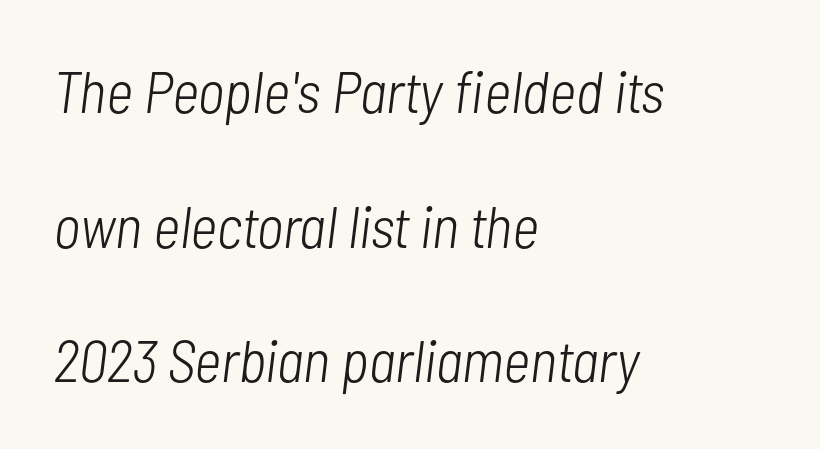
Successive baselines arrive slowly, with a big drop between each. Notice how the passage keeps a crisp vertical edge on the left only. The face used here is proportionally spaced, like ordinary book or web type. The foot of each line stays bare and open.
